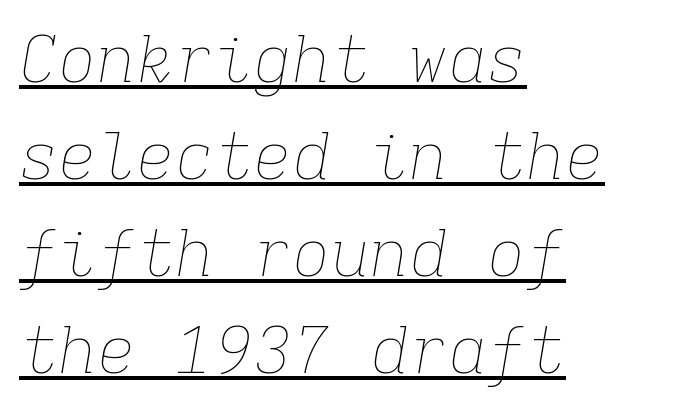
Q: Is the text bold? A: No.
Q: Is the text italic (slanted)? A: Yes, it leans right by about 9 degrees.
Q: Is the text underlined? A: Yes.
Q: How is the paragraph aligned? A: Left-aligned.
Q: Is the spacing between letters normal or unusually wide? A: Normal.
Q: Is the spacing between lines tight, normal or loose? A: Normal.
Q: Width (condensed, normal, or wide)? A: Normal.
Q: Stroke contrast? A: Low.
Q: x-height? A: Medium.
Q: Monospaced? A: Yes.
